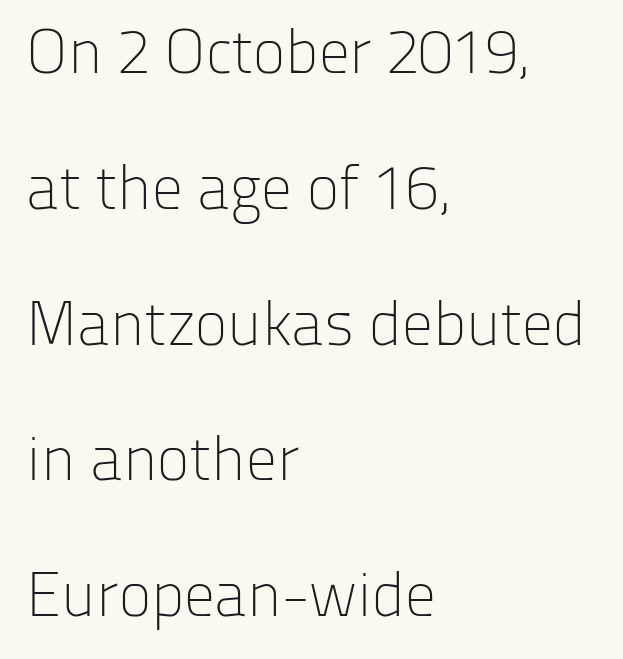
The image shows 62 px light sans-serif type, upright; set left-aligned, loose line spacing (2.19x), normal letter spacing, not underlined; low stroke contrast and a medium x-height.
